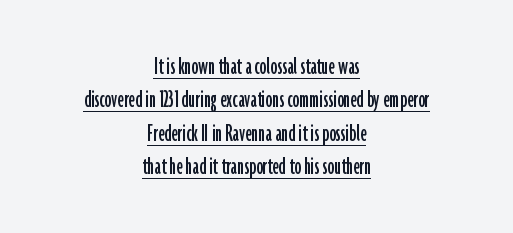
Q: Is the text italic (slanted)? A: No, it is upright.
Q: Is the text underlined? A: Yes.
Q: How is the paragraph aligned? A: Centered.
Q: Is the spacing between letters normal or unusually wide? A: Normal.
